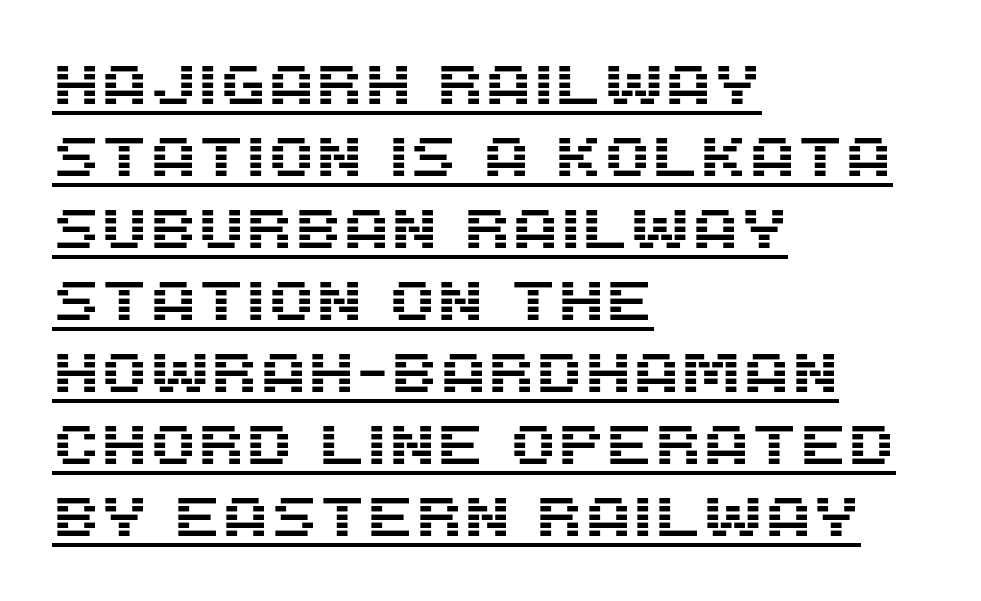
Q: Is the text italic (slanted)? A: No, it is upright.
Q: Is the typeface a serif or a sans-serif typeface? A: Sans-serif.
Q: Is the text underlined? A: Yes.
Q: How is the paragraph aligned? A: Left-aligned.
Q: Is the spacing between letters normal or unusually wide? A: Normal.
Q: Is the spacing between lines tight, normal or loose? A: Normal.
Q: Width (condensed, normal, or wide)? A: Normal.
Q: Stroke contrast? A: Medium.
Q: x-height? A: Large.
Q: Monospaced? A: No.
